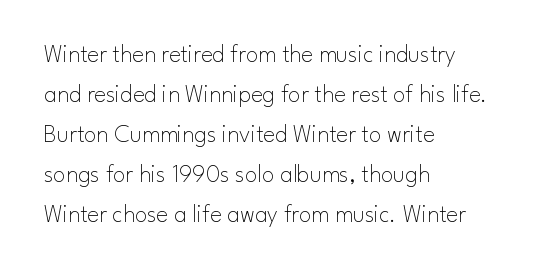
The area under the type is left untouched. A typesetter would mark this as roman, not italic. What's the leading like? Ordinary, nothing unusual. A typesetter would call this zero additional tracking. Which margin do the lines hug? The left one — the right edge is uneven. The cut favours lightness, reaching ordinary text weight at its darkest.
